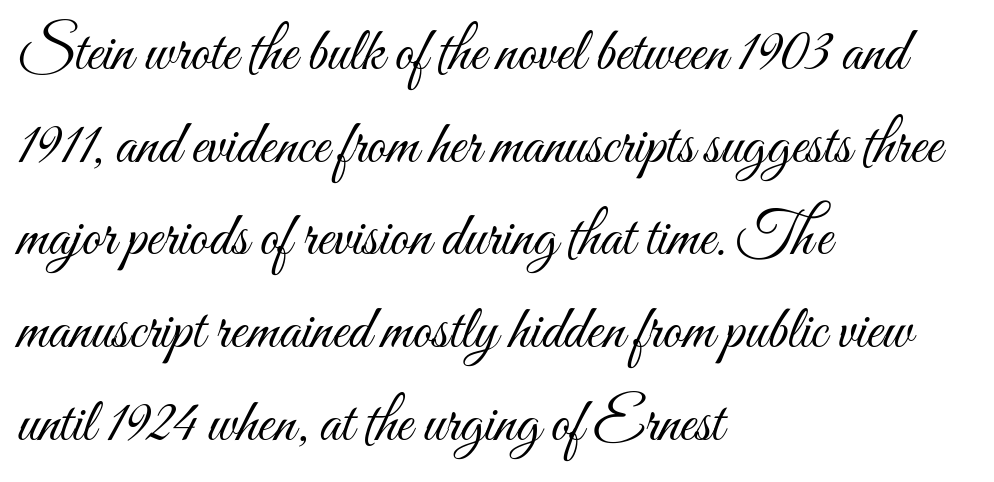
The cut favours lightness, reaching ordinary text weight at its darkest. Think of a printed novel: that variable character pitch is what you see here. The typesetter chose a ragged-right arrangement here.
